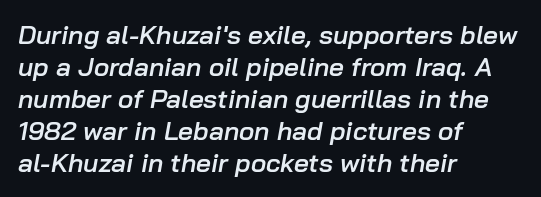
Q: Is the text bold? A: Semi-bold.
Q: Is the text italic (slanted)? A: Yes, it leans right by about 10 degrees.
Q: Is the text underlined? A: No.
Q: How is the paragraph aligned? A: Left-aligned.
Q: Is the spacing between letters normal or unusually wide? A: Normal.
